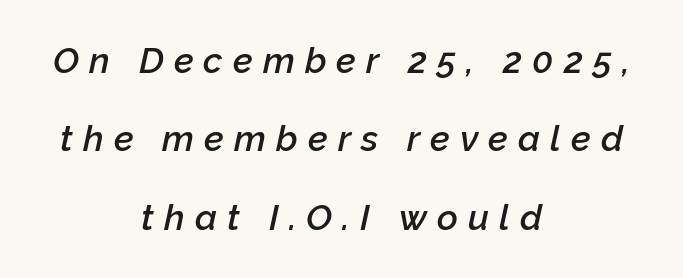
The image shows 36 px semibold type, italic (leaning right); set centered, loose line spacing (2.18x), unusually wide letter spacing (+0.28 em), not underlined; low stroke contrast and a medium x-height.
